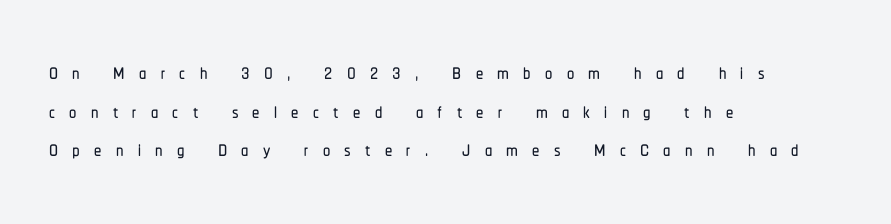
Do the characters align in a grid? No, the font is proportional. Successive baselines arrive at the customary interval. The typeface chosen for these lines omits serifs. The specimen omits any rule beneath the text block's lines. The type is letterspaced generously, with wide tracking. The lettering holds an erect, upright posture throughout.
